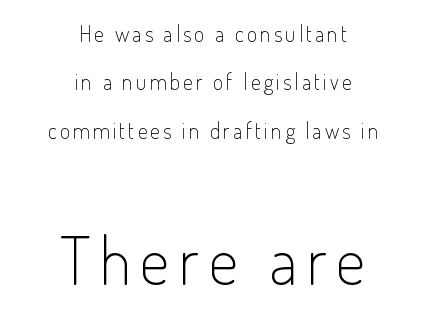
The image shows 66 px light, condensed sans-serif type, upright; set centered, loose line spacing (2.2x), not underlined; the second (bottom) block is 3.0x larger; low stroke contrast and a small x-height.
